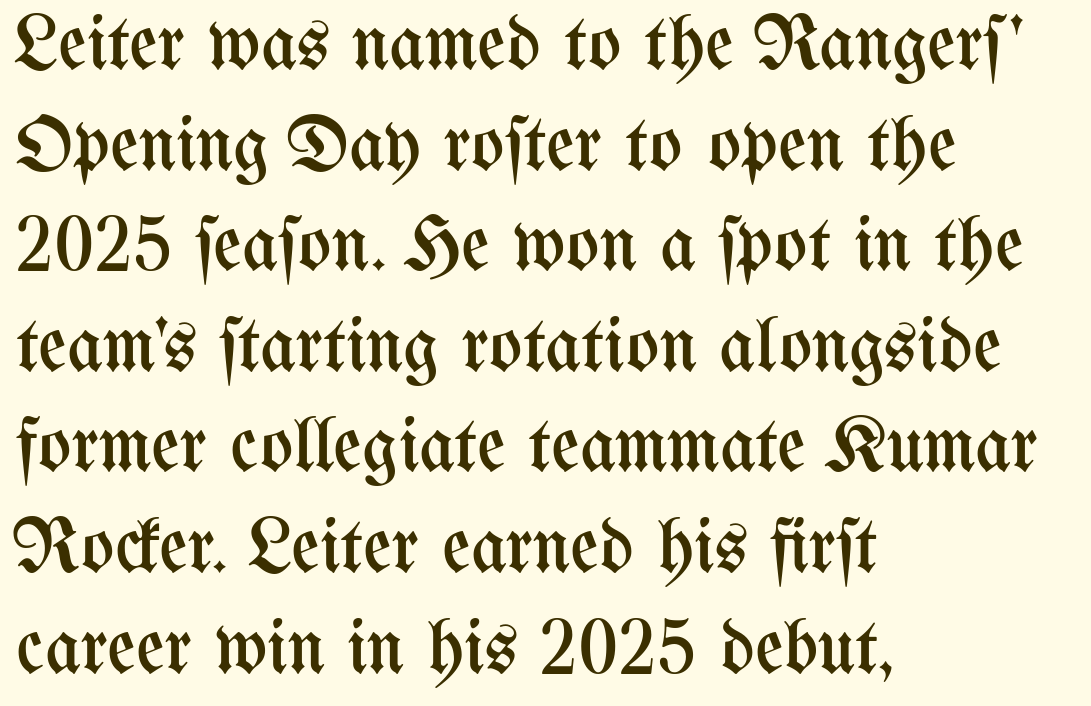
The leading is moderate, giving the passage an even texture. The passage shown is typed in a proportional face where columns would drift. Typeset ragged right — the left edge is the straight one. A typesetter would call this zero additional tracking. The face looks like a standard text weight, possibly lighter.
